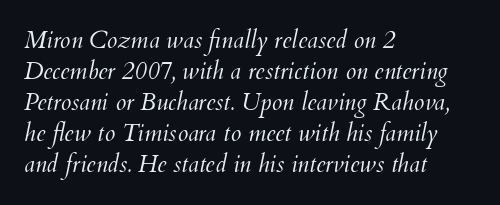
Q: Is the text bold? A: No.
Q: Is the text italic (slanted)? A: Yes, it leans right by about 12 degrees.
Q: Is the text underlined? A: No.
Q: How is the paragraph aligned? A: Left-aligned.
Q: Is the spacing between letters normal or unusually wide? A: Normal.
Q: Is the spacing between lines tight, normal or loose? A: Normal.
